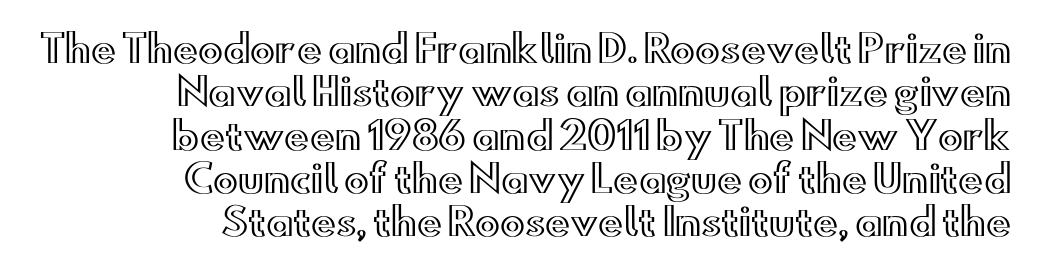
The image shows 37 px wide type, upright; set right-aligned, line spacing 1.17x, normal letter spacing, not underlined; a small x-height.
